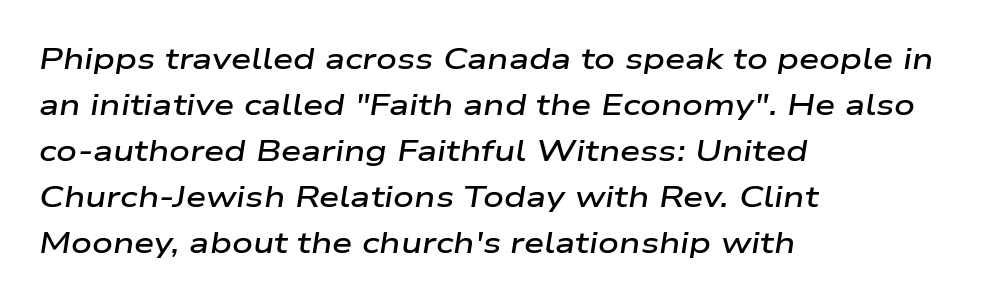
The image shows 29 px semibold, wide type, italic (leaning right); set left-aligned, normal line spacing (1.59x), normal letter spacing, not underlined; low stroke contrast and a medium x-height.
